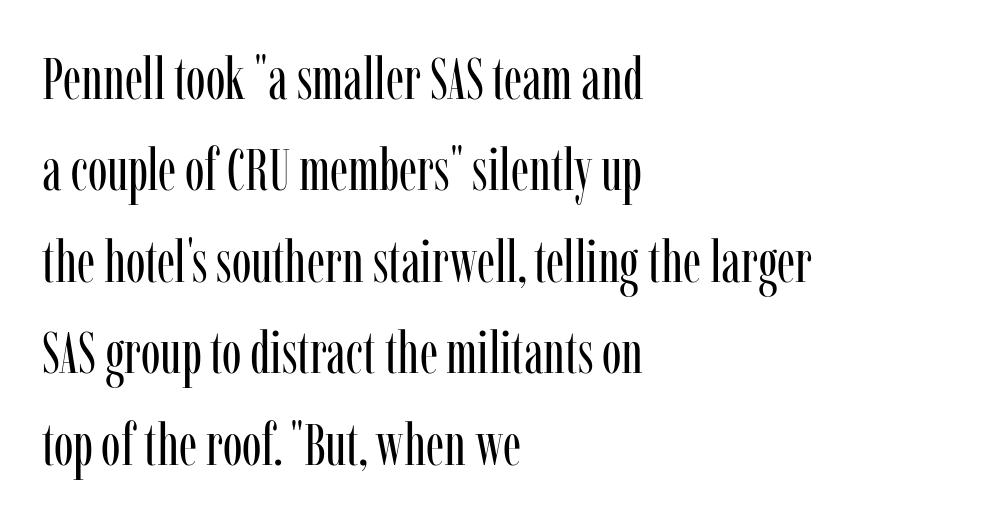
The image shows 59 px regular-weight, condensed serif type, upright; set left-aligned, normal line spacing (1.55x), normal letter spacing, not underlined; low stroke contrast and a medium x-height.
